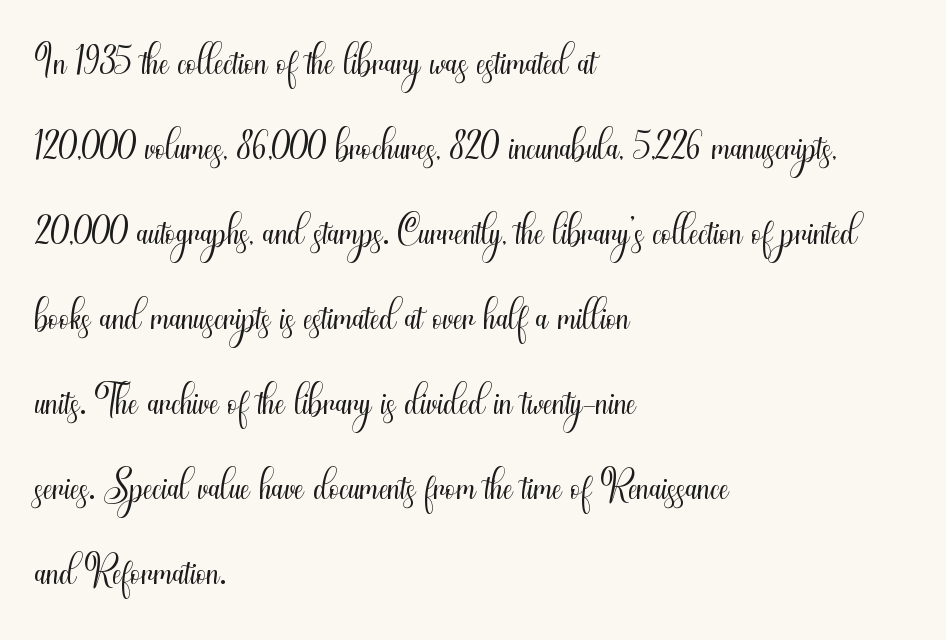
The image shows 59 px light, condensed sans-serif type; set left-aligned, normal line spacing (1.44x), normal letter spacing, not underlined; medium stroke contrast and a small x-height.
